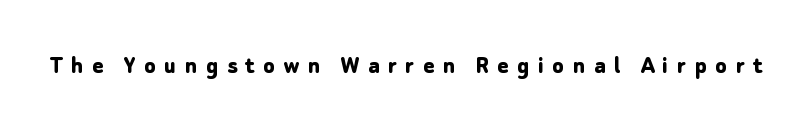
Inter-character spacing is expanded well beyond the font's built-in metrics. Lines of text with bare space underneath. The typography opts for an upright posture over an oblique one. Heavy-handed strokes throughout: this text is bold.
